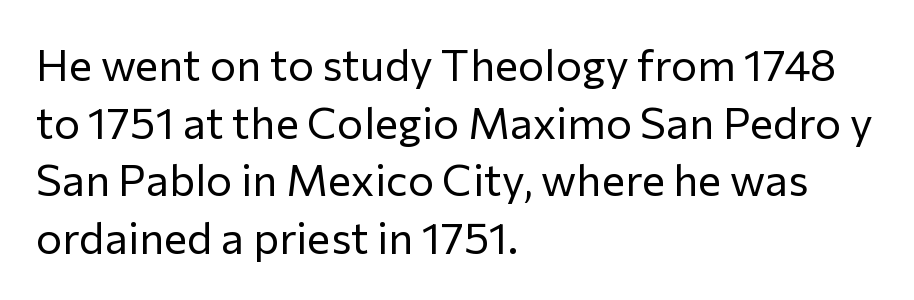
Q: Is the text bold? A: No.
Q: Is the text italic (slanted)? A: No, it is upright.
Q: Is the typeface a serif or a sans-serif typeface? A: Sans-serif.
Q: Is the text underlined? A: No.
Q: How is the paragraph aligned? A: Left-aligned.
Q: Is the spacing between letters normal or unusually wide? A: Normal.
Q: Is the spacing between lines tight, normal or loose? A: Normal.
Q: Width (condensed, normal, or wide)? A: Normal.
Q: Stroke contrast? A: Low.
Q: x-height? A: Medium.
Q: Monospaced? A: No.
